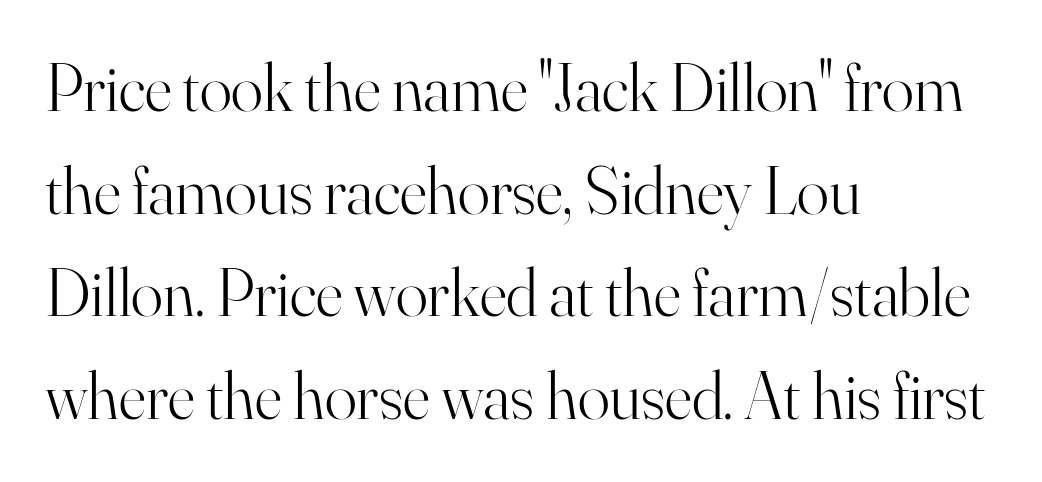
The image shows 67 px light serif type, upright; set left-aligned, normal line spacing (1.53x), normal letter spacing, not underlined; high stroke contrast and a small x-height.
